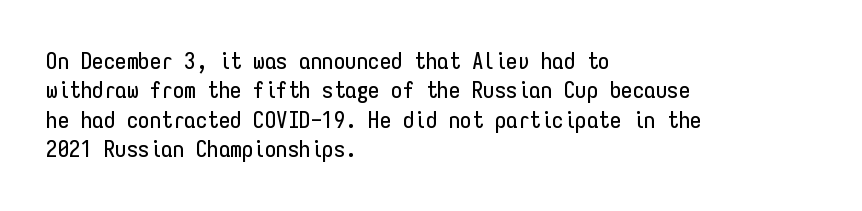
The image shows 23 px text type, upright; set left-aligned, normal line spacing (1.28x), normal letter spacing, not underlined.
